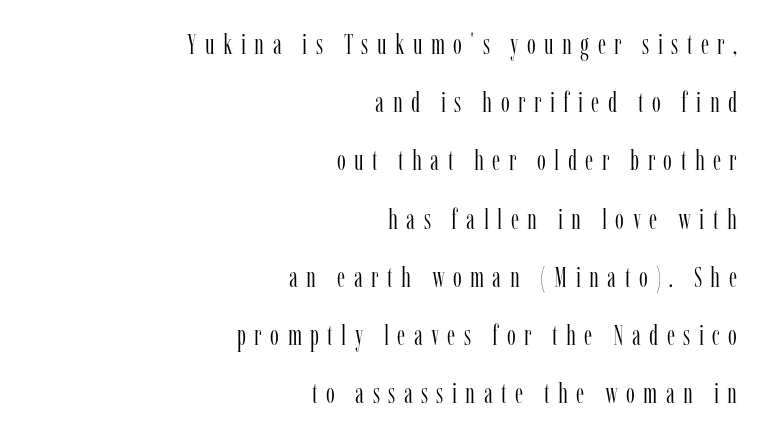
This sample uses expanded letter spacing, leaving extra air between glyphs. Compared with a flush-left layout, this one pins lines to the opposite, right side. A serif font was chosen for this passage. The passage shown is typed in a proportional face where columns would drift.
